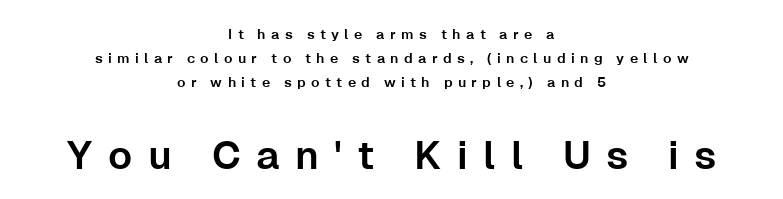
Scale increases going downward across the two blocks. The face used here is a sans, in the tradition of grotesques and geometrics. A student would call this center alignment; a typographer would say set centered. It's the straight-up-and-down kind of type. Looks like regular typesetting: each glyph gets only the width it needs.
